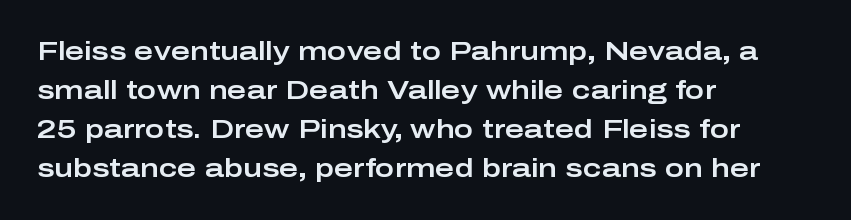
The compositor pushed each line to the left boundary. Every stem runs plumb, perpendicular to the baseline. This sample keeps an unexceptional amount of space between lines. Here the glyphs are tracked normally, forming tight word shapes. Descender tails drop into unmarked territory.
